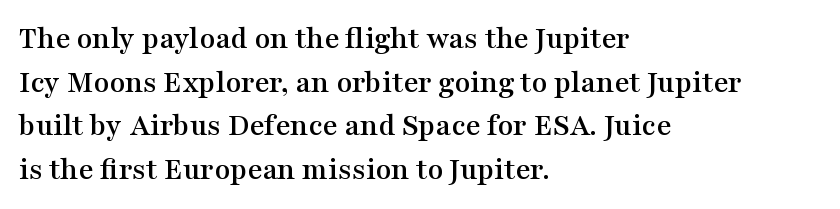
The glyphs in this specimen are seriffed. Here the designer chose a conventional face with non-uniform glyph widths. Anything drawn beneath the words? Only blank space. Characters follow at the spacing the type designer built in. Line spacing here is normal. Every character sits straight up, as roman type does.
